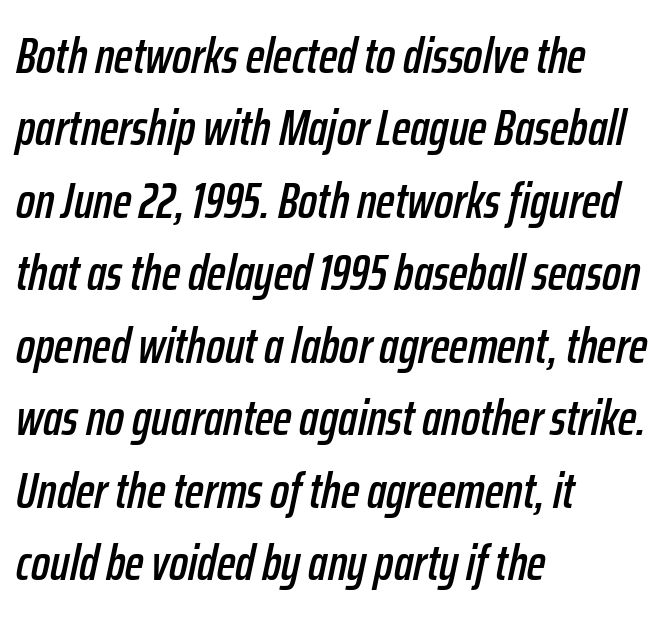
Does extra space separate the letters? No, they use regular spacing. Quick note: interline space is typical. Italic: yes, the glyphs are oblique. This sample has the flowing, uneven cadence of proportional lettering. A bare baseline throughout the passage. Casual observation: everything's shoved over to the left.
